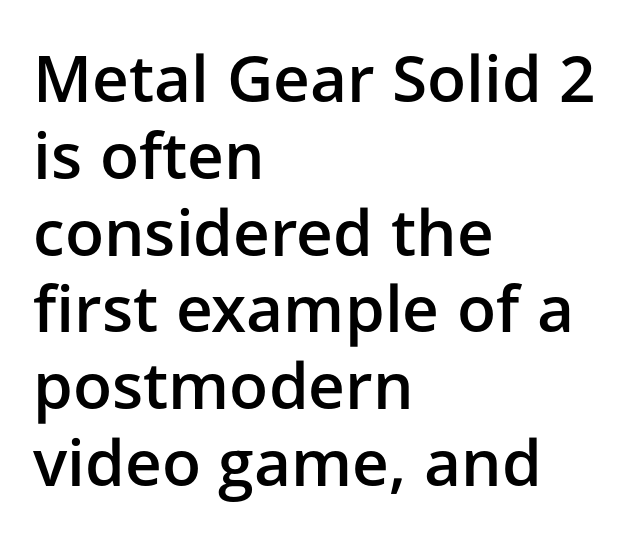
This sample has the flowing, uneven cadence of proportional lettering. Caption: standard tracking, unaltered. The font is running at a semibold setting, under full bold. Posture: straight, roman, zero tilt. Plain, unruled lines of type.
